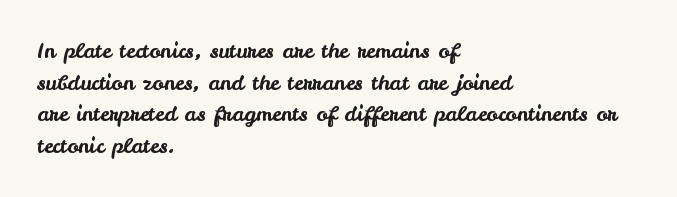
{"underline": "no", "align": "left", "line_spacing": "normal", "line_spacing_ratio": 1.51, "letter_spacing": "normal", "letter_spacing_em": 0.0, "glyph_px": 21}
